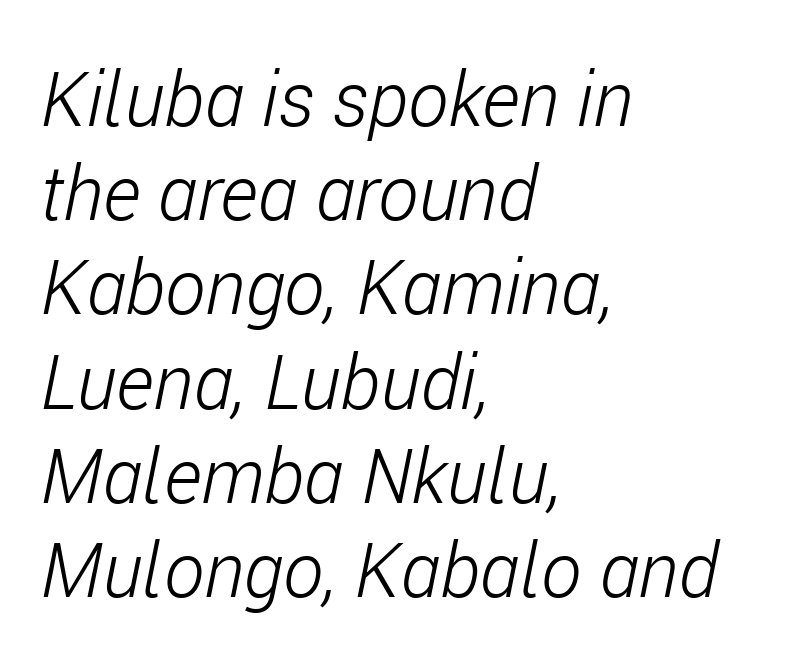
In terms of posture, this sample is oblique. These lines keep a tight, regular rhythm from letter to letter. Every row of glyphs begins at an identical x-position on the left. The space directly below the letters is spotless. The letterforms sit at book weight or below.
